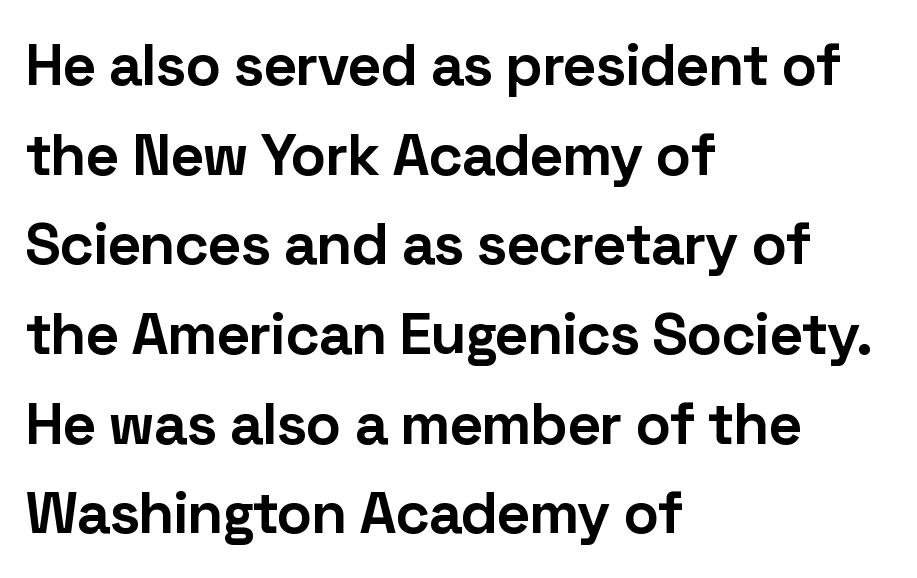
The image shows 59 px bold sans-serif type, upright; set left-aligned, normal line spacing (1.52x), normal letter spacing, not underlined; low stroke contrast and a medium x-height.
